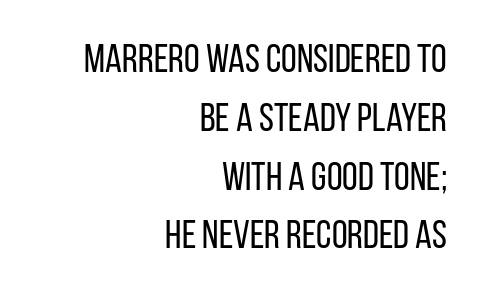
Q: Is the text bold? A: No.
Q: Is the text italic (slanted)? A: No, it is upright.
Q: Is the typeface a serif or a sans-serif typeface? A: Sans-serif.
Q: Is the text underlined? A: No.
Q: How is the paragraph aligned? A: Right-aligned.
Q: Is the spacing between letters normal or unusually wide? A: Normal.
Q: Is the spacing between lines tight, normal or loose? A: Normal.
Q: Width (condensed, normal, or wide)? A: Condensed.
Q: Stroke contrast? A: Low.
Q: x-height? A: Large.
Q: Monospaced? A: No.
